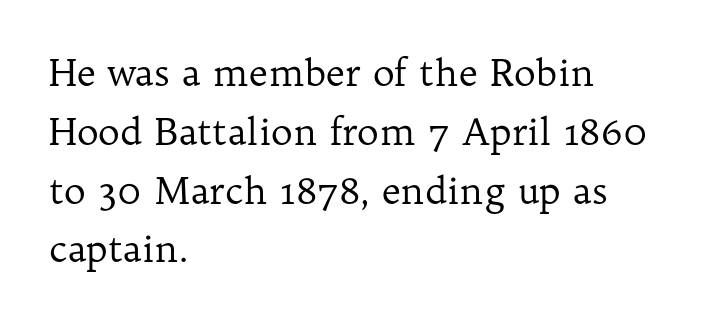
{"serif": "yes", "italic": "no", "bold": "no", "weight": "regular", "width": "normal", "stroke_contrast": "low", "x_height": "medium", "monospaced": "no", "underline": "no", "align": "left", "line_spacing": "normal", "line_spacing_ratio": 1.59, "letter_spacing": "normal", "letter_spacing_em": 0.0, "glyph_px": 37}
